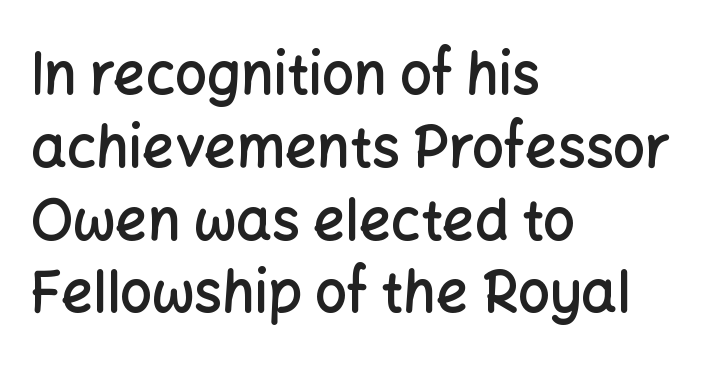
Q: Is the text bold? A: Semi-bold.
Q: Is the text italic (slanted)? A: No, it is upright.
Q: Is the typeface a serif or a sans-serif typeface? A: Sans-serif.
Q: Is the text underlined? A: No.
Q: How is the paragraph aligned? A: Left-aligned.
Q: Is the spacing between letters normal or unusually wide? A: Normal.
Q: Is the spacing between lines tight, normal or loose? A: Normal.
Q: Width (condensed, normal, or wide)? A: Normal.
Q: Stroke contrast? A: Low.
Q: x-height? A: Medium.
Q: Monospaced? A: No.
